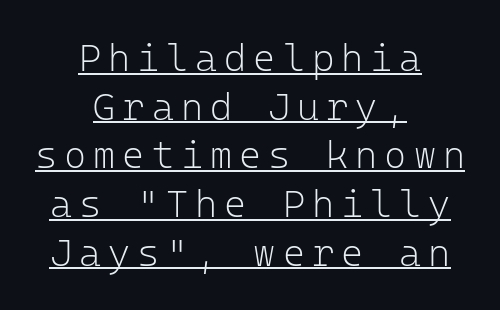
The image shows 38 px light sans-serif type, upright, monospaced; set centered, normal line spacing (1.28x), underlined; low stroke contrast and a medium x-height.
